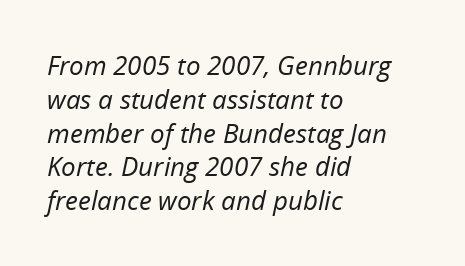
Which margin do the lines hug? The left one — the right edge is uneven. The typesetting does not lean heavy: it is not bold. Unmarked baselines from the first word to the last. The gaps between neighbouring characters are ordinary and unremarkable. Regarding leading, the lines here are spaced in the standard way.
